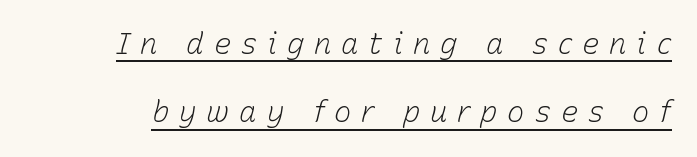
Q: Is the text bold? A: No.
Q: Is the text italic (slanted)? A: Yes, it leans right by about 15 degrees.
Q: Is the text underlined? A: Yes.
Q: Is the spacing between letters normal or unusually wide? A: Unusually wide.
Q: Is the spacing between lines tight, normal or loose? A: Loose.
Q: Width (condensed, normal, or wide)? A: Normal.
Q: Stroke contrast? A: Low.
Q: x-height? A: Medium.
Q: Monospaced? A: No.
